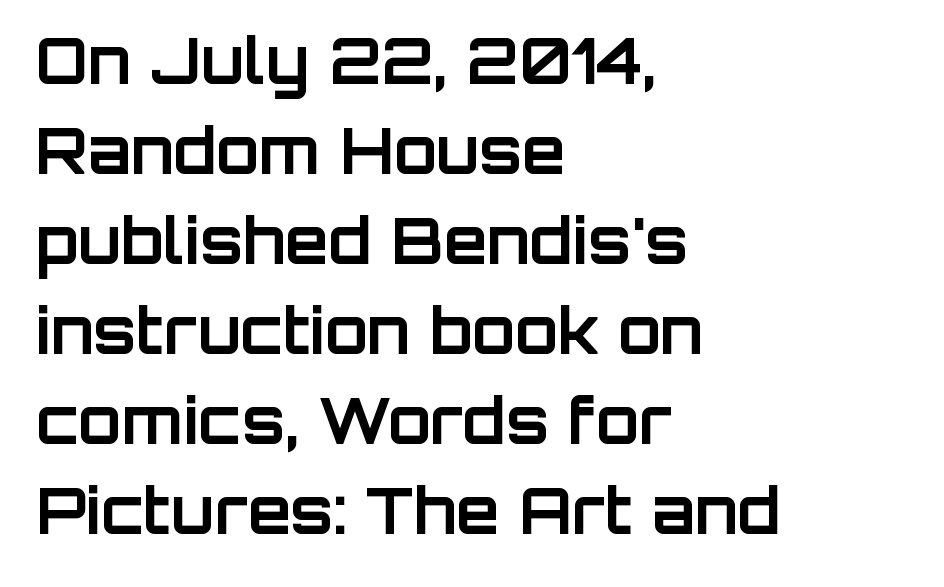
The image shows 63 px bold sans-serif type, upright; set left-aligned, normal line spacing (1.43x), normal letter spacing, not underlined; low stroke contrast and a large x-height.
